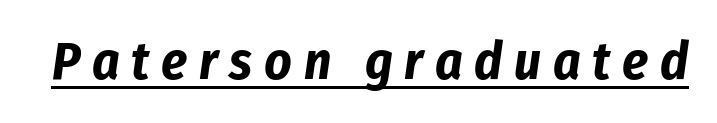
The image shows 53 px bold, condensed type, italic (leaning right); set unusually wide letter spacing (+0.22 em), underlined; low stroke contrast and a medium x-height.
